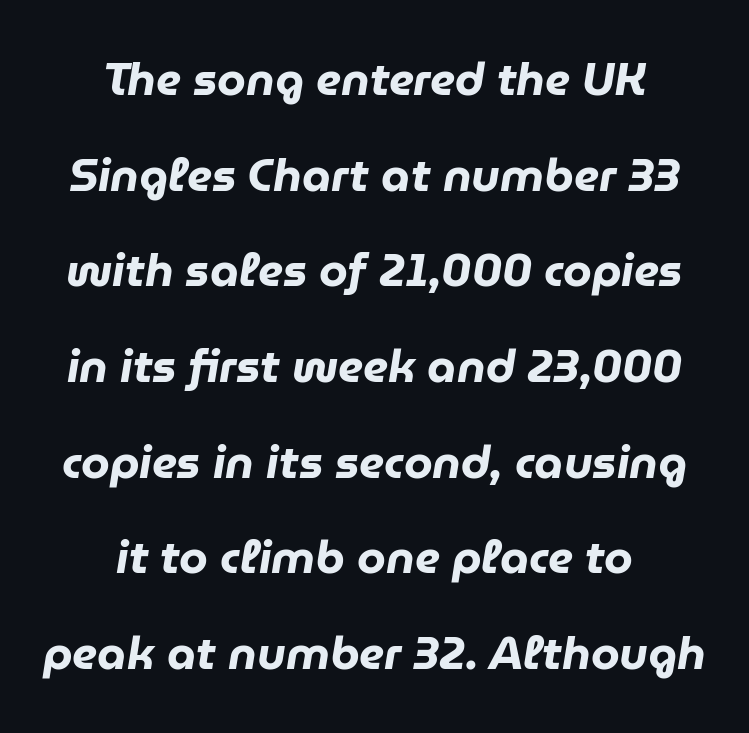
The image shows 46 px heavy type, italic (leaning right); set centered, loose line spacing (2.08x), normal letter spacing, not underlined; low stroke contrast and a medium x-height.
